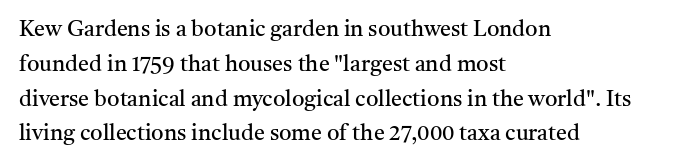
All the whitespace from short lines collects on the right. No extra tracking has been applied to these lines. Characters remain perfectly vertical along every line. The space beneath each line is pristine and unruled. Vertical stems look standard width or narrower in stroke.
